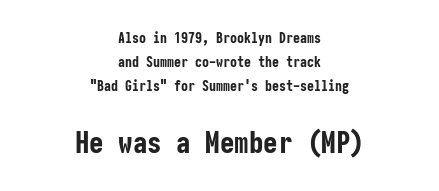
{"serif": "no", "italic": "no", "bold": "yes", "weight": "bold", "width": "condensed", "stroke_contrast": "low", "x_height": "medium", "underline": "no", "align": "center", "line_spacing_ratio": 1.71, "letter_spacing": "normal", "letter_spacing_em": 0.0, "larger_block": "second", "size_ratio": 2.07, "glyph_px": 29}
